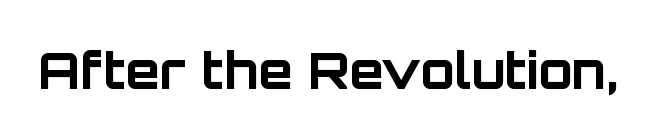
Note the varied advance widths — an 'i' is clearly narrower than an 'm'. Nobody touched the tracking dial on this one. The baseline area is clear. Does the weight exceed regular? Yes, all the way to bold.
